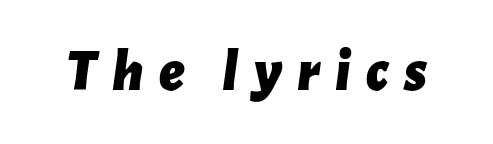
Q: Is the text bold? A: Yes.
Q: Is the text italic (slanted)? A: Yes, it leans right by about 7 degrees.
Q: Is the text underlined? A: No.
Q: Is the spacing between letters normal or unusually wide? A: Unusually wide.
Q: Width (condensed, normal, or wide)? A: Normal.
Q: Stroke contrast? A: Low.
Q: x-height? A: Medium.
Q: Monospaced? A: No.
